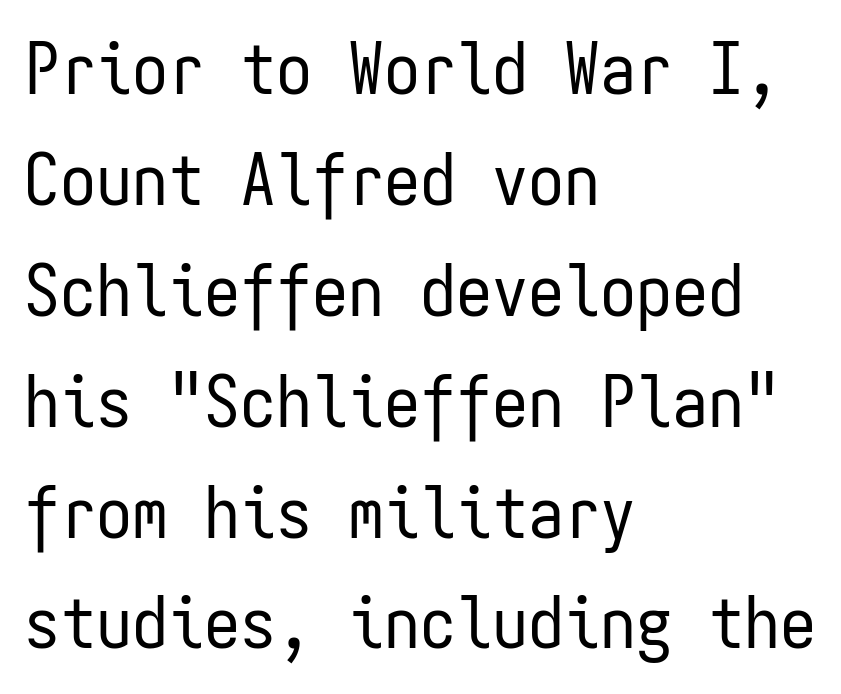
Beneath every word, the page is bare. Line beginnings align vertically; line endings do not. The face used here is monospaced, like something from a code editor. The specimen reads as upright at a glance. Heft: none added — not bold.
